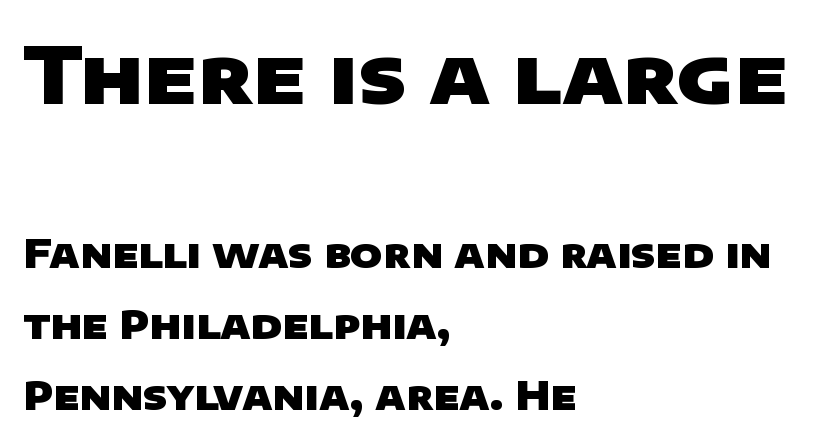
Typesetter's note: full bold, strokes at maximum text heaviness. Caption: upper text group enlarged, lower text group reduced. The rag falls on the right side of this text block. These lines are rendered in a variable-pitch font.
